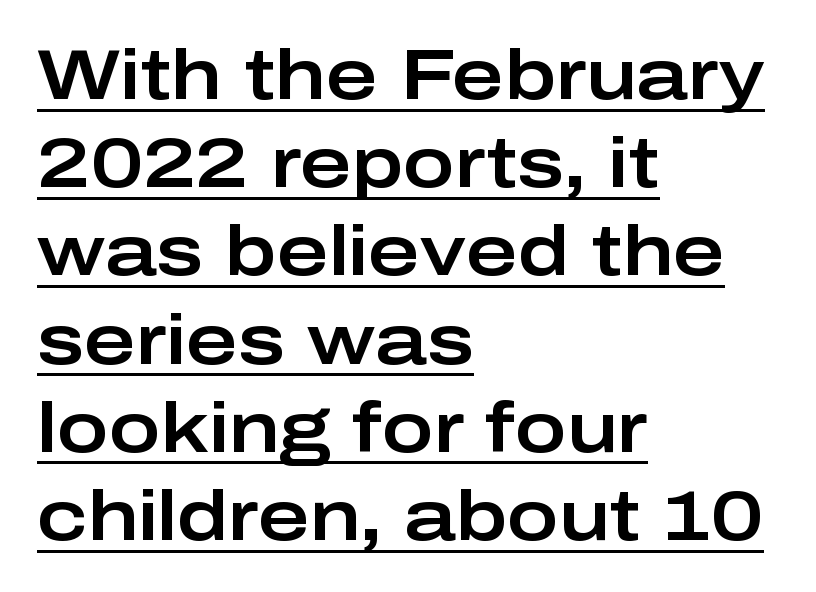
The image shows 70 px wide sans-serif type, upright; set left-aligned, normal line spacing (1.26x), normal letter spacing, underlined; low stroke contrast and a medium x-height.
